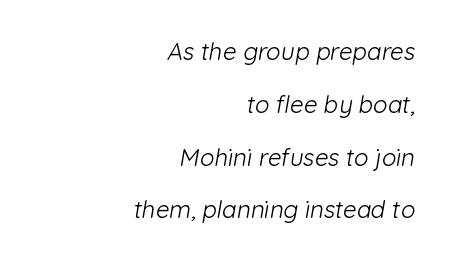
Q: Is the text bold? A: No.
Q: Is the text underlined? A: No.
Q: How is the paragraph aligned? A: Right-aligned.
Q: Is the spacing between letters normal or unusually wide? A: Normal.
Q: Is the spacing between lines tight, normal or loose? A: Loose.
